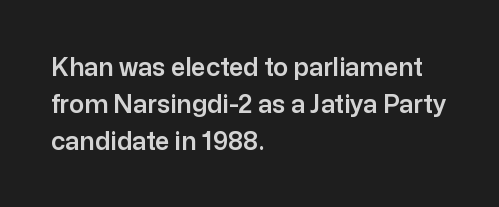
Q: Is the text italic (slanted)? A: No, it is upright.
Q: Is the text underlined? A: No.
Q: How is the paragraph aligned? A: Left-aligned.
Q: Is the spacing between letters normal or unusually wide? A: Normal.
Q: Is the spacing between lines tight, normal or loose? A: Normal.
